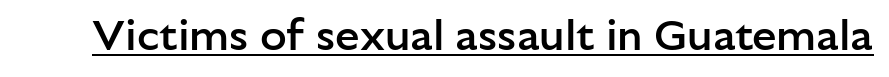
The image shows 44 px semibold sans-serif type, upright; set normal letter spacing, underlined; low stroke contrast and a medium x-height.
